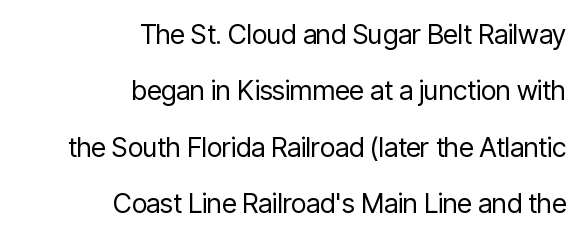
Q: Is the text bold? A: No.
Q: Is the text italic (slanted)? A: No, it is upright.
Q: Is the text underlined? A: No.
Q: How is the paragraph aligned? A: Right-aligned.
Q: Is the spacing between letters normal or unusually wide? A: Normal.
Q: Is the spacing between lines tight, normal or loose? A: Loose.
